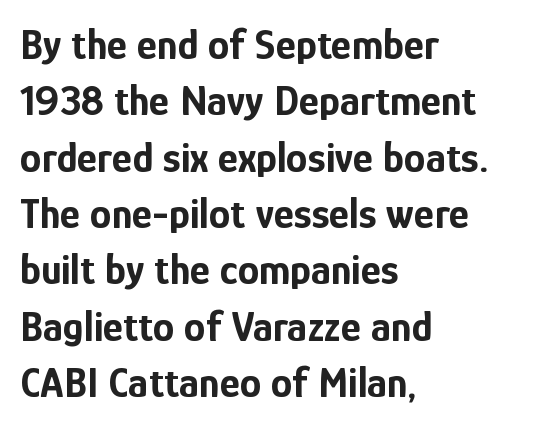
Q: Is the text bold? A: Yes.
Q: Is the text italic (slanted)? A: No, it is upright.
Q: Is the typeface a serif or a sans-serif typeface? A: Sans-serif.
Q: Is the text underlined? A: No.
Q: How is the paragraph aligned? A: Left-aligned.
Q: Is the spacing between letters normal or unusually wide? A: Normal.
Q: Is the spacing between lines tight, normal or loose? A: Normal.
Q: Width (condensed, normal, or wide)? A: Condensed.
Q: Stroke contrast? A: Low.
Q: x-height? A: Medium.
Q: Monospaced? A: No.
